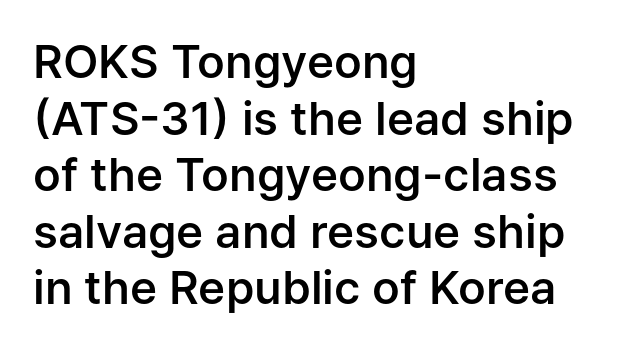
Q: Is the text bold? A: Semi-bold.
Q: Is the text italic (slanted)? A: No, it is upright.
Q: Is the typeface a serif or a sans-serif typeface? A: Sans-serif.
Q: Is the text underlined? A: No.
Q: How is the paragraph aligned? A: Left-aligned.
Q: Is the spacing between letters normal or unusually wide? A: Normal.
Q: Width (condensed, normal, or wide)? A: Normal.
Q: Stroke contrast? A: Low.
Q: x-height? A: Medium.
Q: Monospaced? A: No.
